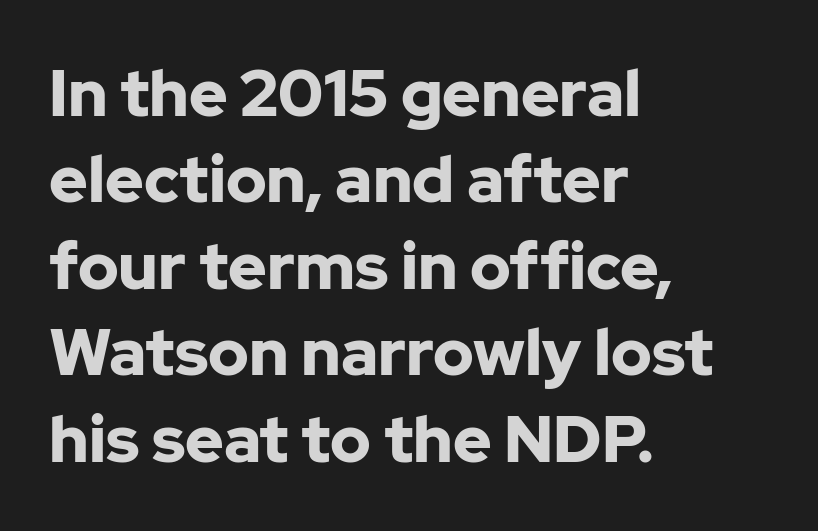
Q: Is the text bold? A: Yes.
Q: Is the text italic (slanted)? A: No, it is upright.
Q: Is the typeface a serif or a sans-serif typeface? A: Sans-serif.
Q: Is the text underlined? A: No.
Q: How is the paragraph aligned? A: Left-aligned.
Q: Is the spacing between letters normal or unusually wide? A: Normal.
Q: Is the spacing between lines tight, normal or loose? A: Normal.
Q: Width (condensed, normal, or wide)? A: Normal.
Q: Stroke contrast? A: Low.
Q: x-height? A: Medium.
Q: Monospaced? A: No.
